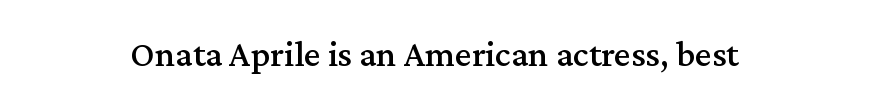
Q: Is the text italic (slanted)? A: No, it is upright.
Q: Is the typeface a serif or a sans-serif typeface? A: Serif.
Q: Is the text underlined? A: No.
Q: Is the spacing between letters normal or unusually wide? A: Normal.
Q: Width (condensed, normal, or wide)? A: Normal.
Q: Stroke contrast? A: Medium.
Q: x-height? A: Medium.
Q: Monospaced? A: No.
